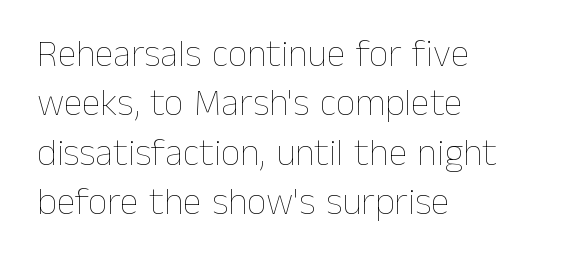
Q: Is the text bold? A: No.
Q: Is the text italic (slanted)? A: No, it is upright.
Q: Is the text underlined? A: No.
Q: How is the paragraph aligned? A: Left-aligned.
Q: Is the spacing between letters normal or unusually wide? A: Normal.
Q: Is the spacing between lines tight, normal or loose? A: Normal.
Q: Width (condensed, normal, or wide)? A: Normal.
Q: Stroke contrast? A: Low.
Q: x-height? A: Medium.
Q: Monospaced? A: No.
